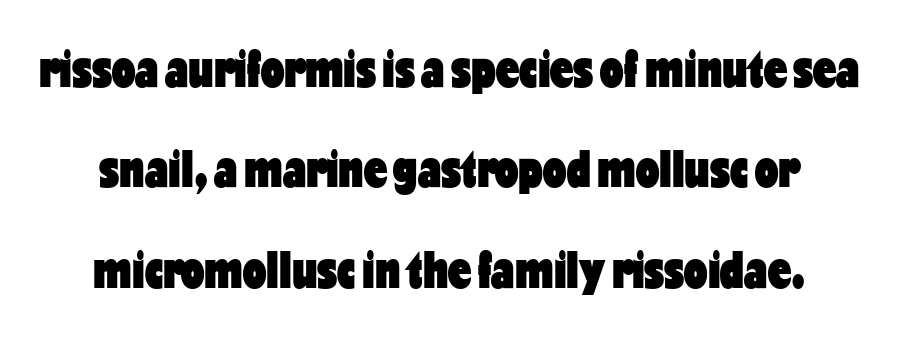
The image shows 52 px heavy, condensed sans-serif type, upright; set loose line spacing (1.93x), normal letter spacing, not underlined; low stroke contrast and a medium x-height.
